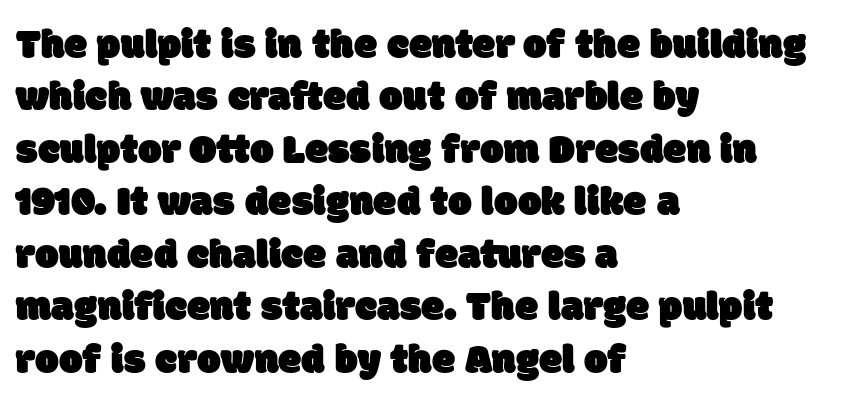
Q: Is the typeface a serif or a sans-serif typeface? A: Sans-serif.
Q: Is the text underlined? A: No.
Q: How is the paragraph aligned? A: Left-aligned.
Q: Is the spacing between letters normal or unusually wide? A: Normal.
Q: Is the spacing between lines tight, normal or loose? A: Normal.
Q: Width (condensed, normal, or wide)? A: Normal.
Q: Stroke contrast? A: Low.
Q: x-height? A: Large.
Q: Monospaced? A: No.
